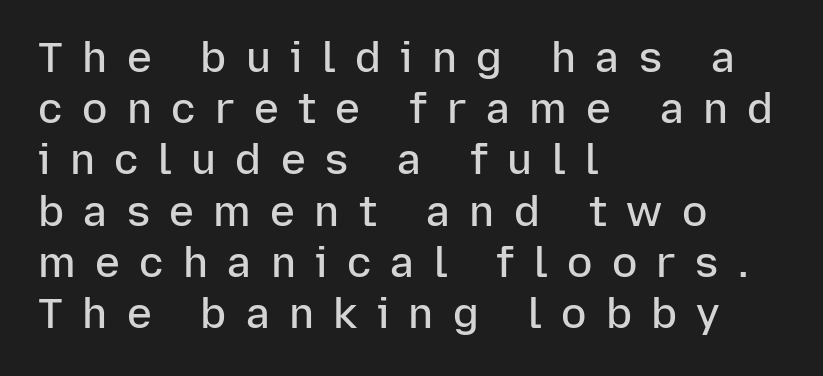
Q: Is the text bold? A: Semi-bold.
Q: Is the text italic (slanted)? A: No, it is upright.
Q: Is the typeface a serif or a sans-serif typeface? A: Sans-serif.
Q: Is the text underlined? A: No.
Q: How is the paragraph aligned? A: Left-aligned.
Q: Is the spacing between letters normal or unusually wide? A: Unusually wide.
Q: Width (condensed, normal, or wide)? A: Normal.
Q: Stroke contrast? A: Low.
Q: x-height? A: Medium.
Q: Monospaced? A: No.
